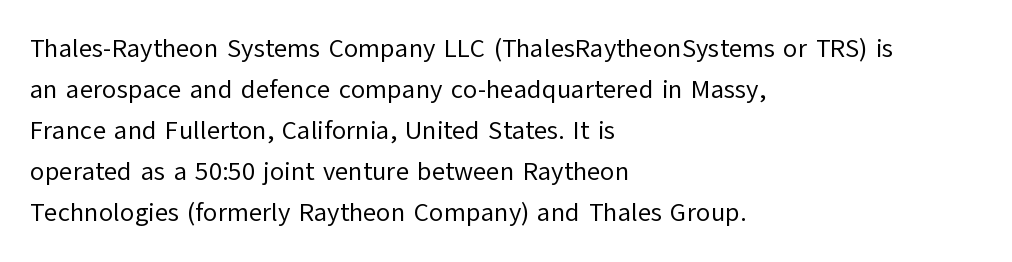
The image shows 26 px text type, upright; set left-aligned, normal line spacing (1.58x), normal letter spacing, not underlined.
